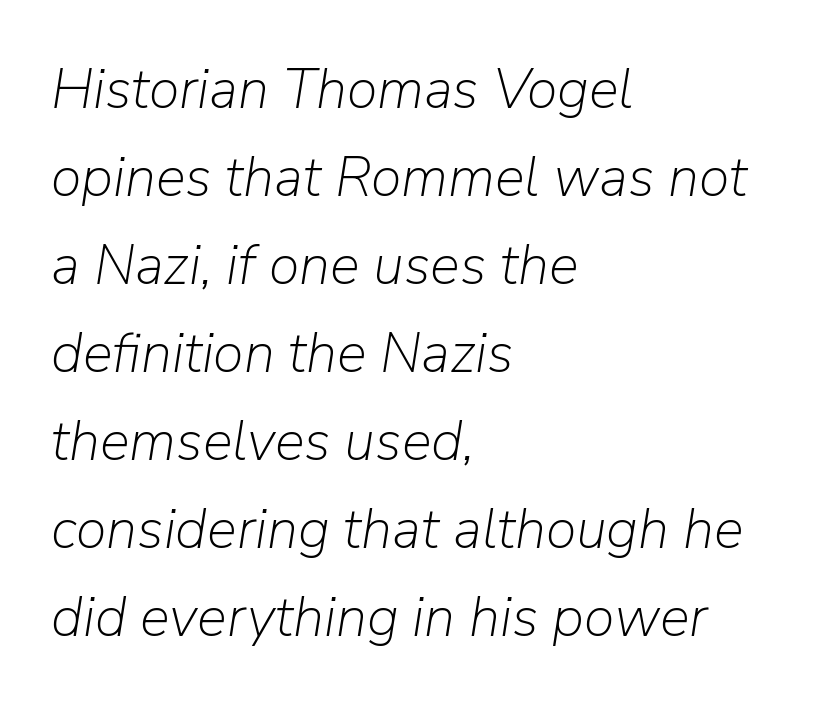
The image shows 56 px light type, italic (leaning right); set left-aligned, normal line spacing (1.57x), normal letter spacing, not underlined; low stroke contrast and a medium x-height.
